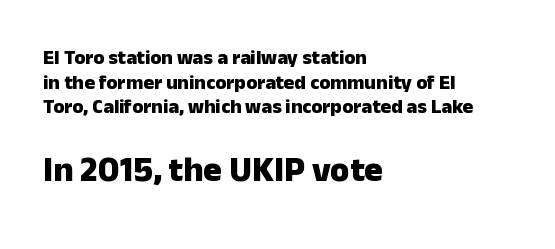
{"serif": "no", "italic": "no", "bold": "yes", "weight": "heavy", "width": "normal", "stroke_contrast": "low", "x_height": "medium", "monospaced": "no", "underline": "no", "align": "left", "line_spacing_ratio": 1.23, "letter_spacing": "normal", "letter_spacing_em": 0.0, "larger_block": "second", "size_ratio": 1.75, "glyph_px": 35}
